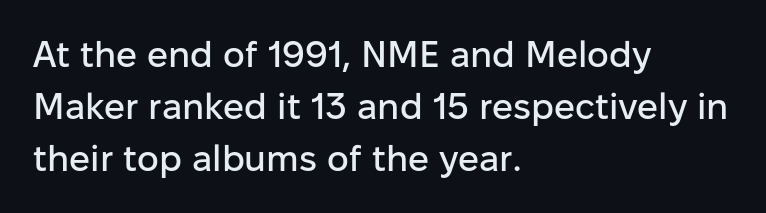
{"serif": "no", "italic": "no", "width": "normal", "stroke_contrast": "low", "x_height": "medium", "monospaced": "no", "underline": "no", "align": "left", "line_spacing": "normal", "line_spacing_ratio": 1.41, "letter_spacing": "normal", "letter_spacing_em": 0.0, "glyph_px": 37}
